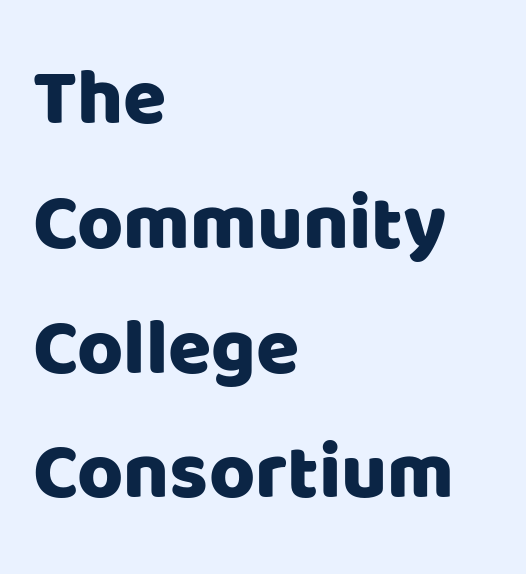
The image shows 79 px sans-serif type, upright; set left-aligned, normal line spacing (1.58x), normal letter spacing, not underlined; low stroke contrast and a large x-height.
